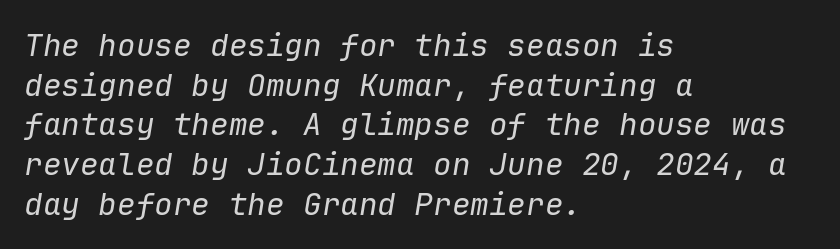
{"italic": "yes", "lean": "right", "slant_degrees": 9, "bold": "no", "weight": "regular", "width": "normal", "stroke_contrast": "low", "x_height": "medium", "monospaced": "yes", "underline": "no", "align": "left", "line_spacing": "normal", "line_spacing_ratio": 1.28, "letter_spacing": "normal", "letter_spacing_em": 0.0, "glyph_px": 31}
